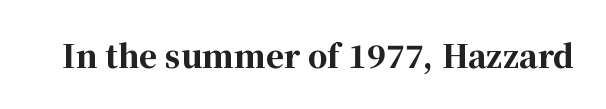
Q: Is the text bold? A: Yes.
Q: Is the text italic (slanted)? A: No, it is upright.
Q: Is the typeface a serif or a sans-serif typeface? A: Serif.
Q: Is the text underlined? A: No.
Q: Is the spacing between letters normal or unusually wide? A: Normal.
Q: Width (condensed, normal, or wide)? A: Normal.
Q: Stroke contrast? A: High.
Q: x-height? A: Medium.
Q: Monospaced? A: No.
